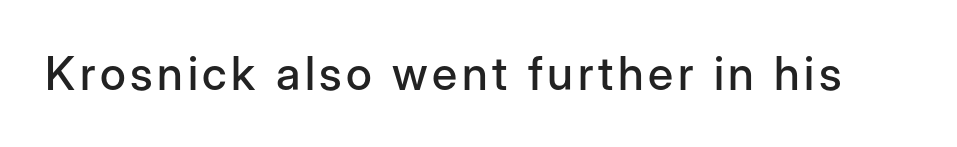
Each letter keeps its own natural width here, so spacing adapts to shape. Notice how the stems are strictly vertical — no italics here. Only glyphs here, with clear space below each row. Observe the absence of serifs on each vertical stroke in this sample.
